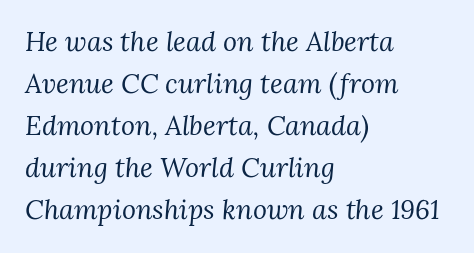
Q: Is the text bold? A: No.
Q: Is the text italic (slanted)? A: Yes, it leans right by about 3 degrees.
Q: Is the text underlined? A: No.
Q: How is the paragraph aligned? A: Left-aligned.
Q: Is the spacing between letters normal or unusually wide? A: Normal.
Q: Is the spacing between lines tight, normal or loose? A: Normal.
